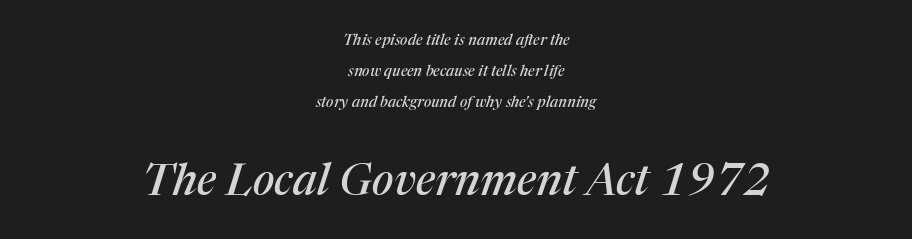
Q: Is the text italic (slanted)? A: Yes, it leans right by about 17 degrees.
Q: Is the typeface a serif or a sans-serif typeface? A: Serif.
Q: Is the text underlined? A: No.
Q: How is the paragraph aligned? A: Centered.
Q: Is the spacing between letters normal or unusually wide? A: Normal.
Q: Is the spacing between lines tight, normal or loose? A: Loose.
Q: Which block of text is set in a larger size, the first (top) or the second (bottom)? A: The second (bottom) one.
Q: Width (condensed, normal, or wide)? A: Normal.
Q: Stroke contrast? A: Medium.
Q: x-height? A: Medium.
Q: Monospaced? A: No.
